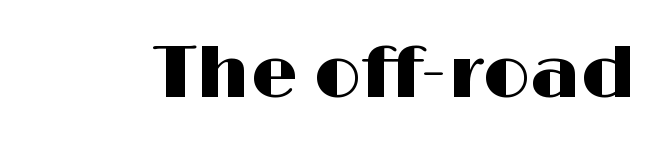
The image shows 74 px wide sans-serif type, upright; set normal letter spacing, not underlined; high stroke contrast and a medium x-height.
